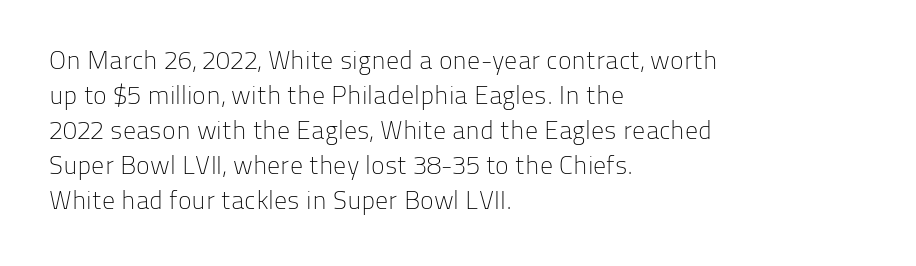
How are the letters spaced? Ordinarily, with no added tracking. Has an underline been added? It has not. Honestly, the row spacing looks completely unremarkable. The font is comparable to plain body text, perhaps lighter. Visually the block forms a straight wall on the left and a jagged coastline on the right.
